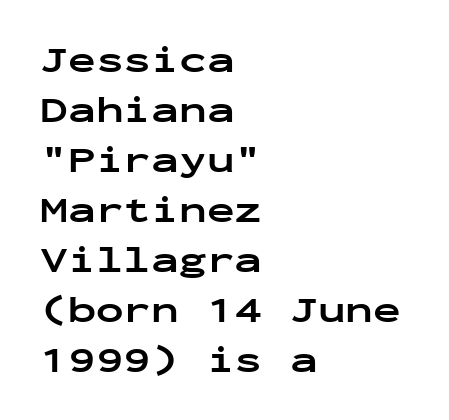
{"serif": "no", "italic": "no", "bold": "yes", "weight": "bold", "width": "wide", "stroke_contrast": "low", "x_height": "medium", "monospaced": "yes", "underline": "no", "align": "left", "line_spacing": "normal", "line_spacing_ratio": 1.35, "letter_spacing": "normal", "letter_spacing_em": 0.0, "glyph_px": 37}
